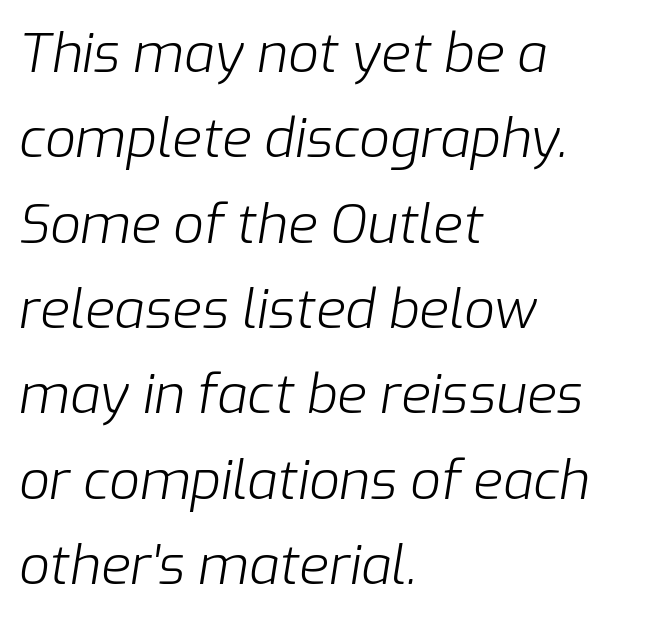
{"italic": "yes", "lean": "right", "slant_degrees": 9, "bold": "no", "weight": "light", "width": "normal", "stroke_contrast": "low", "x_height": "medium", "monospaced": "no", "underline": "no", "align": "left", "line_spacing": "normal", "line_spacing_ratio": 1.58, "letter_spacing": "normal", "letter_spacing_em": 0.0, "glyph_px": 54}
